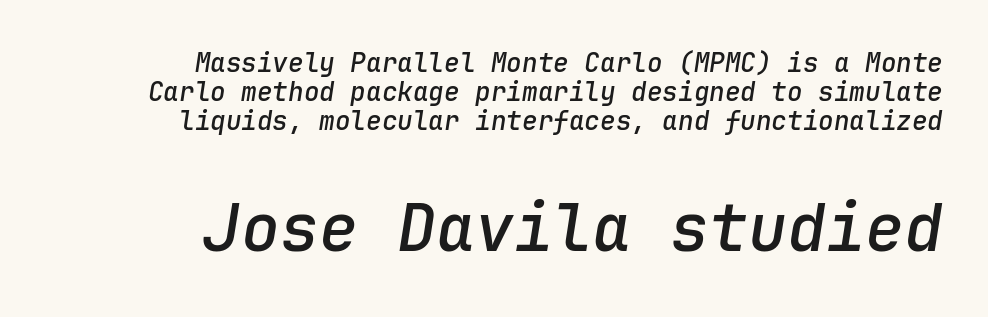
The image shows 65 px semibold type, italic (leaning right), monospaced; set right-aligned, tight line spacing (1.12x), normal letter spacing, not underlined; the second (bottom) block is 2.5x larger; low stroke contrast and a medium x-height.
